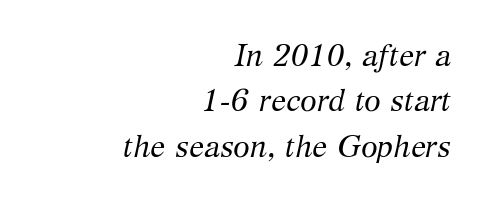
Is this a heavy cut? Hardly; it is regular or lighter. Caption: standard tracking, unaltered. A serif font was chosen for this passage. The line-height multiplier appears to be the usual default. All the whitespace from short lines collects on the left. The glyphs are unaccompanied by any horizontal stroke below them.
